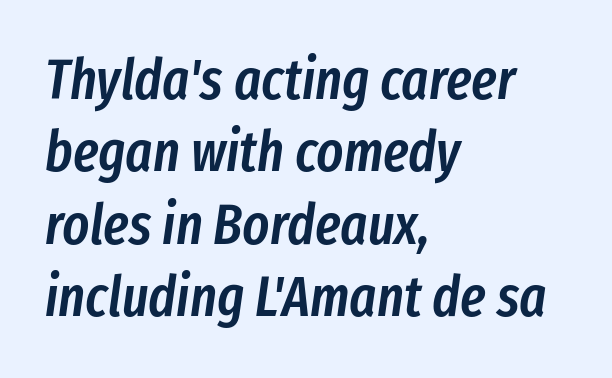
Q: Is the text bold? A: Semi-bold.
Q: Is the text italic (slanted)? A: Yes, it leans right by about 8 degrees.
Q: Is the text underlined? A: No.
Q: How is the paragraph aligned? A: Left-aligned.
Q: Is the spacing between letters normal or unusually wide? A: Normal.
Q: Is the spacing between lines tight, normal or loose? A: Normal.
Q: Width (condensed, normal, or wide)? A: Condensed.
Q: Stroke contrast? A: Low.
Q: x-height? A: Medium.
Q: Monospaced? A: No.
